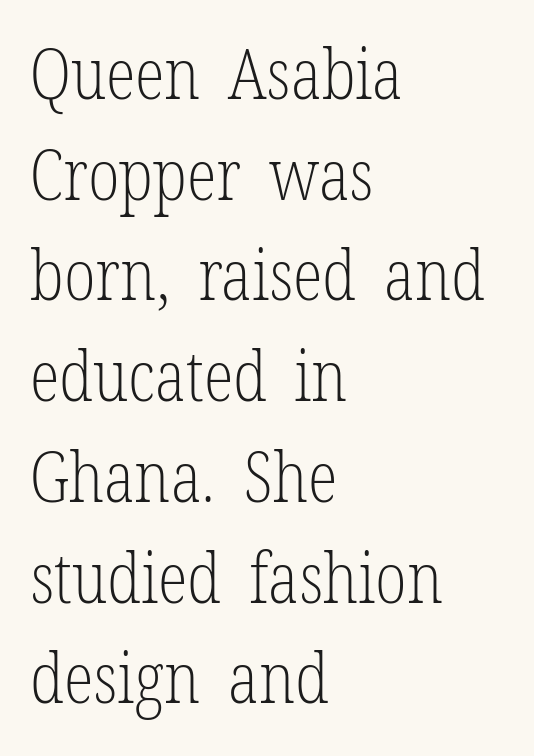
The image shows 69 px light, condensed serif type, upright; set left-aligned, normal line spacing (1.46x), normal letter spacing, not underlined; low stroke contrast and a medium x-height.
